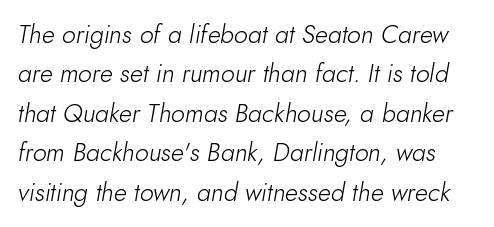
The image shows 25 px text type, italic (leaning right); set normal line spacing (1.58x), normal letter spacing, not underlined.
